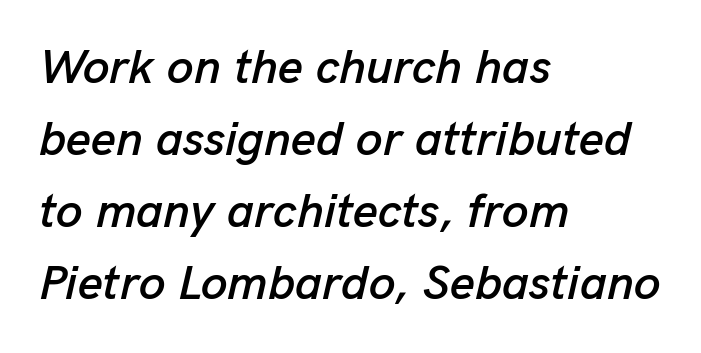
The image shows 48 px text type, italic (leaning right); set left-aligned, normal line spacing (1.5x), normal letter spacing, not underlined; low stroke contrast and a medium x-height.
